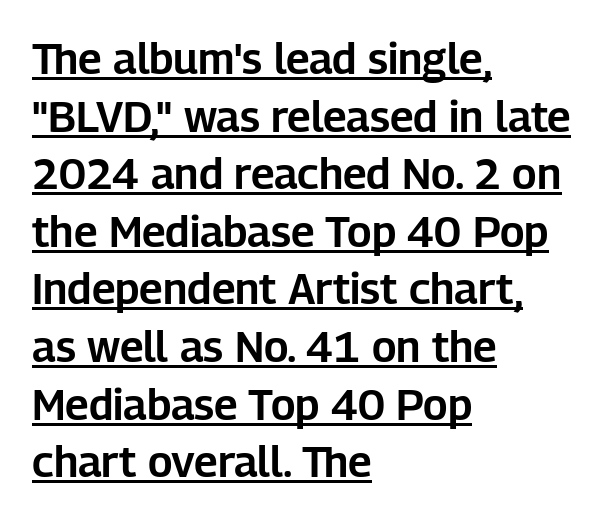
Q: Is the text italic (slanted)? A: No, it is upright.
Q: Is the typeface a serif or a sans-serif typeface? A: Sans-serif.
Q: Is the text underlined? A: Yes.
Q: How is the paragraph aligned? A: Left-aligned.
Q: Is the spacing between letters normal or unusually wide? A: Normal.
Q: Is the spacing between lines tight, normal or loose? A: Normal.
Q: Width (condensed, normal, or wide)? A: Normal.
Q: Stroke contrast? A: Low.
Q: x-height? A: Medium.
Q: Monospaced? A: No.
